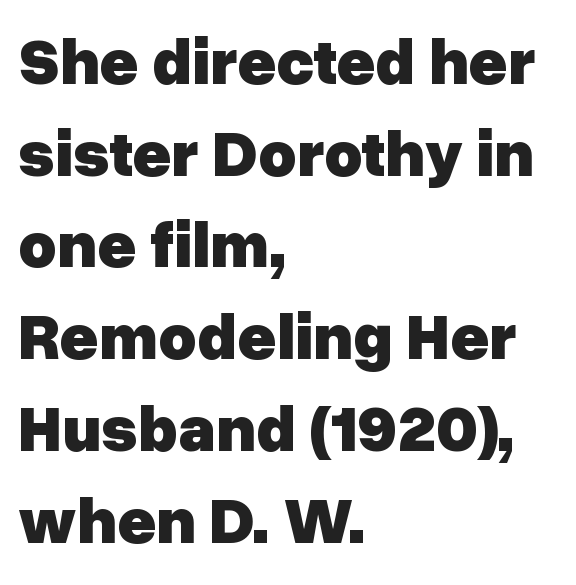
The image shows 66 px heavy sans-serif type, upright; set left-aligned, normal line spacing (1.39x), normal letter spacing, not underlined; low stroke contrast and a medium x-height.
